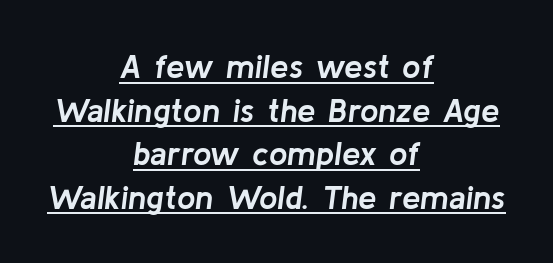
The image shows 33 px semibold type, italic (leaning right); set centered, normal line spacing (1.32x), normal letter spacing, underlined; low stroke contrast and a medium x-height.
